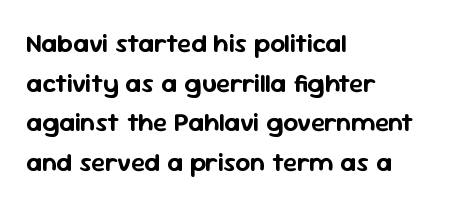
Interline gaps are of average width in this sample. The type sits square on the baseline with zero lean. Just letters on the line, the space beneath them empty. Students, note that the glyphs here touch the page at normal intervals. The rendering anchors every line to the left-hand side.
